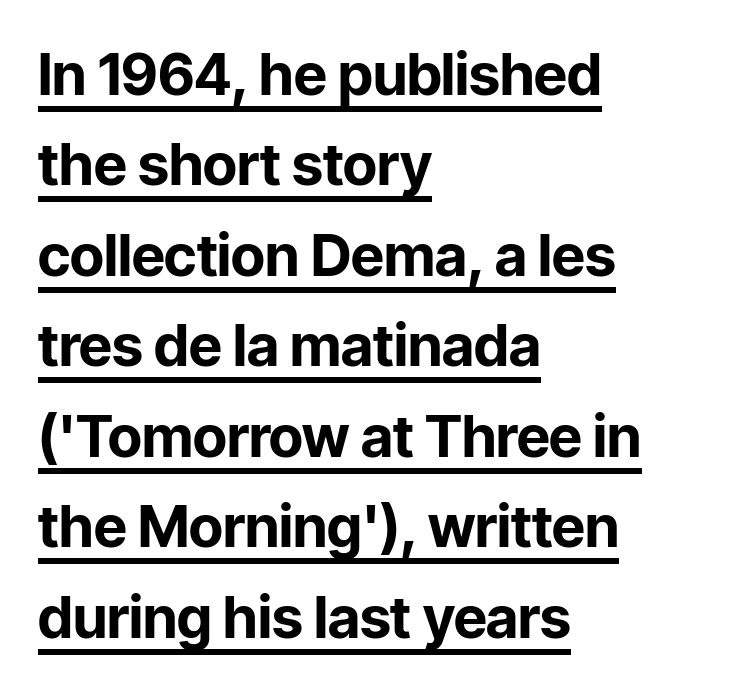
The image shows 58 px bold sans-serif type, upright; set left-aligned, normal line spacing (1.56x), normal letter spacing, underlined; low stroke contrast and a medium x-height.
